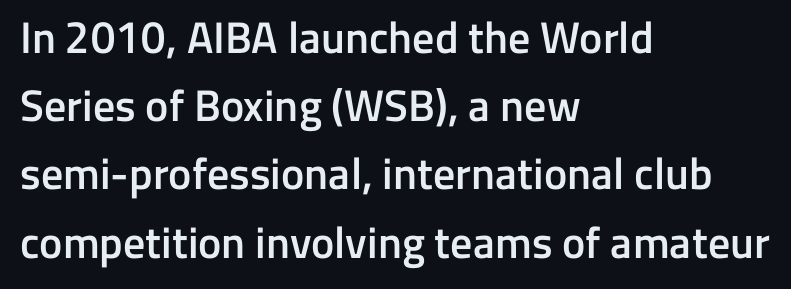
Check where the strokes stop: nothing finishes them off — pure sans. The face used here is proportionally spaced, like ordinary book or web type. Each glyph is drawn with semibold strokes, heavier than normal yet not fully bold. Nobody drew a line under any word here.
